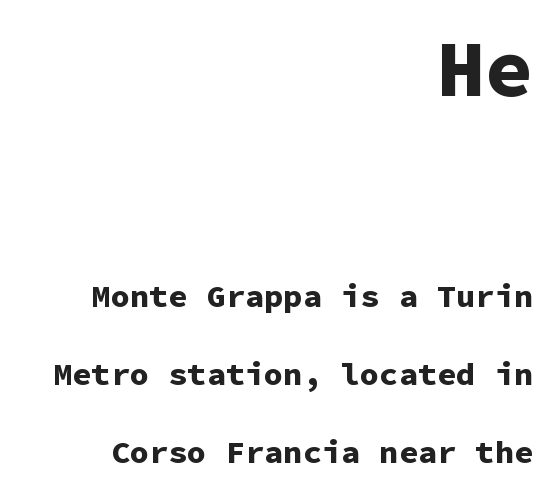
Look at the bottom of the vertical strokes: they stop flat, with no serifs. In terms of letterspacing, this is plain default setting. Caption: upper text group enlarged, lower text group reduced. The glyphs have the mass of a bold cut. Interline gaps are noticeably wide in this sample.
